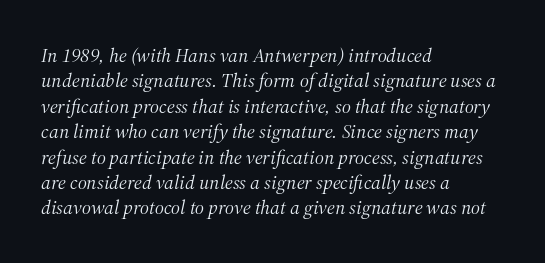
The image shows 20 px text type, italic (leaning right); set left-aligned, normal line spacing (1.27x), normal letter spacing, not underlined.
